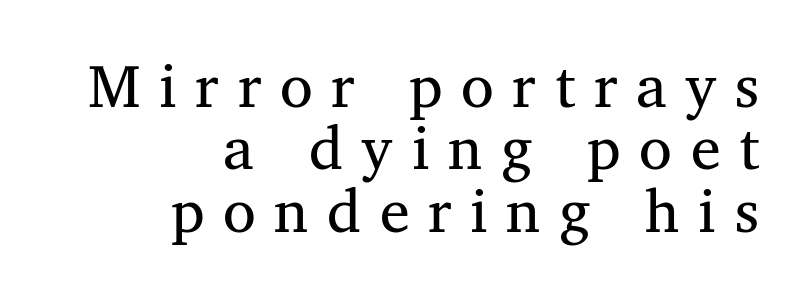
Think of a printed novel: that variable character pitch is what you see here. Is the block centered? No — it sits flush against the right margin. Rule under the text: the space is simply empty. The type sits square on the baseline with zero lean.
